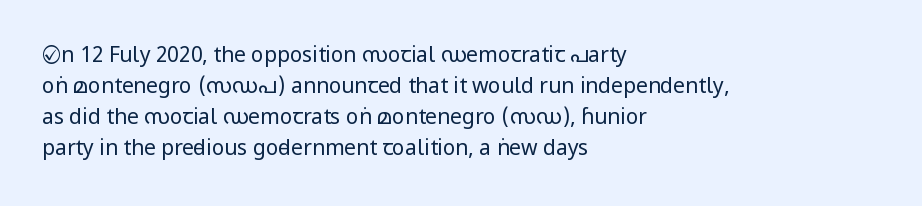
The image shows 21 px text type, upright; set left-aligned, normal line spacing (1.47x), normal letter spacing, not underlined.
